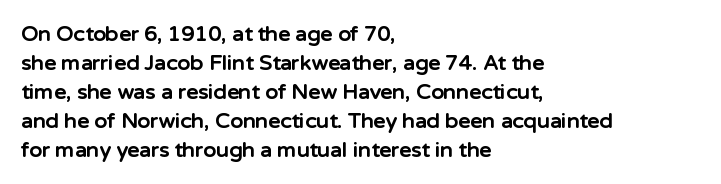
Q: Is the text bold? A: Yes.
Q: Is the text italic (slanted)? A: No, it is upright.
Q: Is the text underlined? A: No.
Q: How is the paragraph aligned? A: Left-aligned.
Q: Is the spacing between letters normal or unusually wide? A: Normal.
Q: Is the spacing between lines tight, normal or loose? A: Normal.
